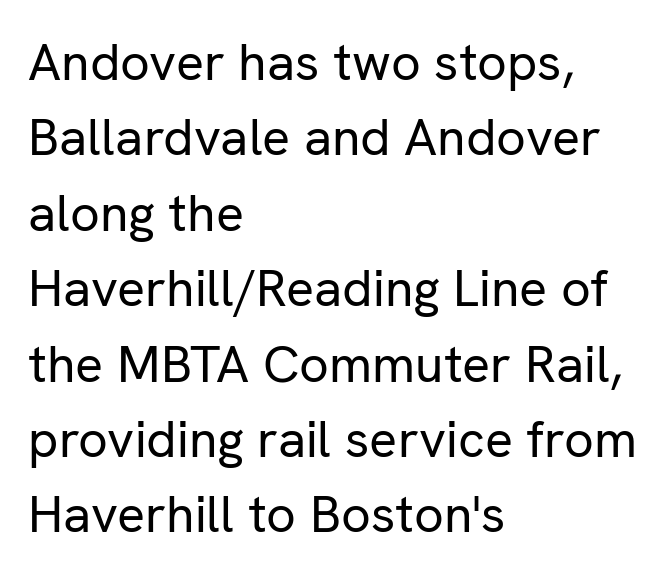
Q: Is the text bold? A: No.
Q: Is the text italic (slanted)? A: No, it is upright.
Q: Is the typeface a serif or a sans-serif typeface? A: Sans-serif.
Q: Is the text underlined? A: No.
Q: How is the paragraph aligned? A: Left-aligned.
Q: Is the spacing between letters normal or unusually wide? A: Normal.
Q: Is the spacing between lines tight, normal or loose? A: Normal.
Q: Width (condensed, normal, or wide)? A: Normal.
Q: Stroke contrast? A: Low.
Q: x-height? A: Medium.
Q: Monospaced? A: No.
